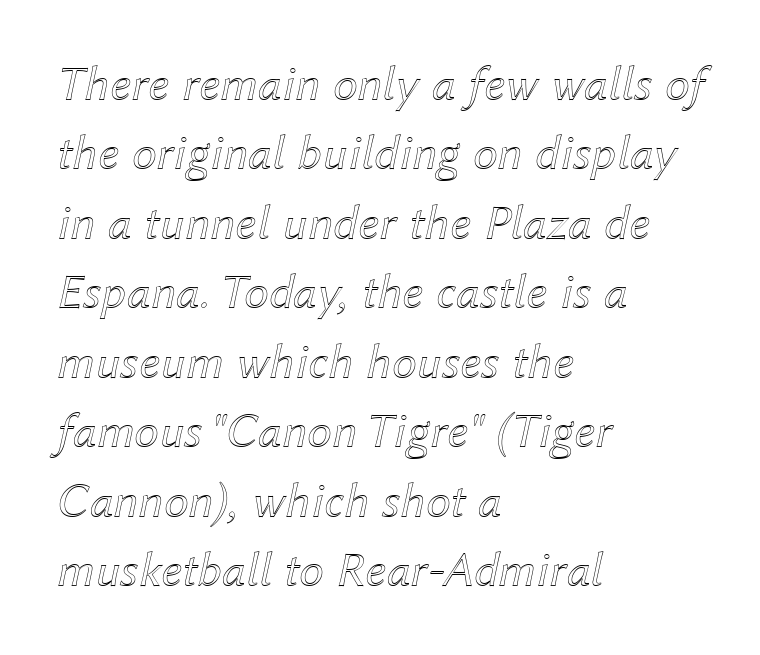
{"italic": "yes", "lean": "right", "slant_degrees": 12, "width": "normal", "x_height": "medium", "monospaced": "no", "underline": "no", "align": "left", "line_spacing": "normal", "line_spacing_ratio": 1.39, "letter_spacing": "normal", "letter_spacing_em": 0.0, "glyph_px": 50}
